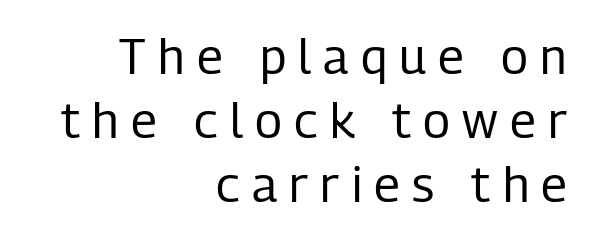
The image shows 49 px regular-weight, condensed sans-serif type, upright; set right-aligned, normal line spacing (1.31x), unusually wide letter spacing (+0.25 em), not underlined; low stroke contrast and a medium x-height.
